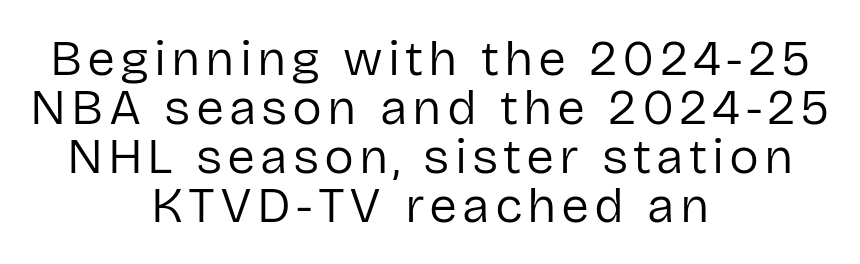
The image shows 50 px regular-weight sans-serif type, upright; set centered, tight line spacing (0.98x), not underlined; low stroke contrast and a medium x-height.
